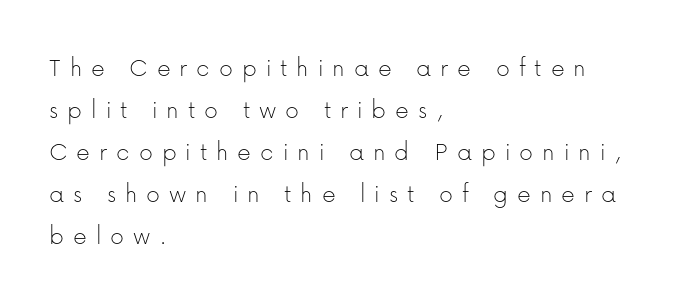
The image shows 27 px text type, upright; set left-aligned, normal line spacing (1.56x), unusually wide letter spacing (+0.33 em), not underlined.
